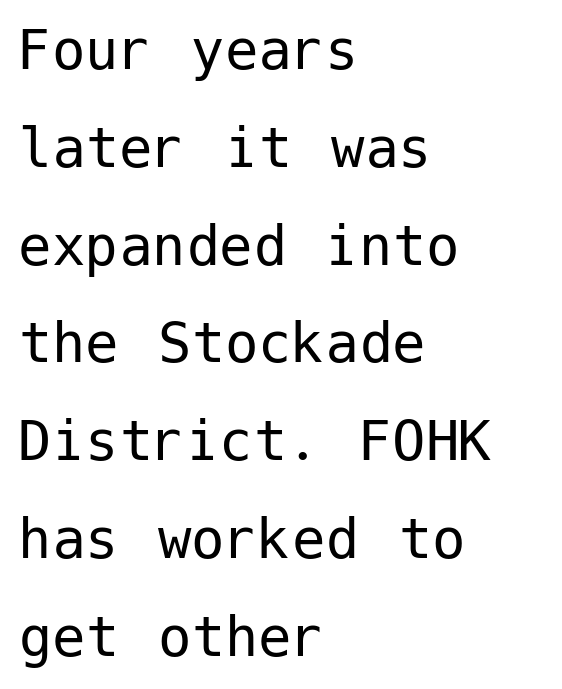
{"serif": "no", "italic": "no", "bold": "no", "weight": "regular", "width": "normal", "stroke_contrast": "low", "x_height": "medium", "underline": "no", "align": "left", "line_spacing": "normal", "line_spacing_ratio": 1.46, "letter_spacing": "normal", "letter_spacing_em": 0.0, "glyph_px": 67}
